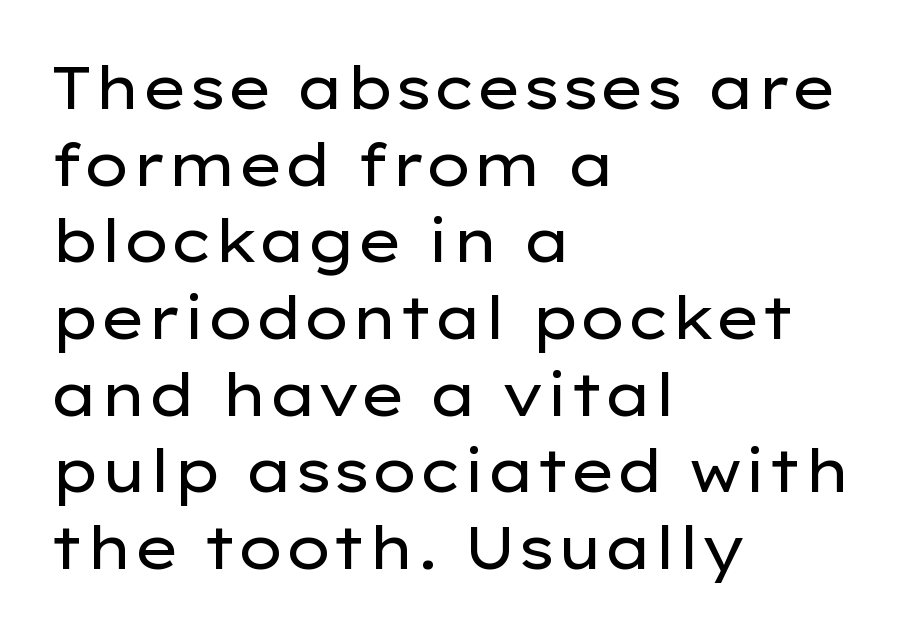
The image shows 59 px regular-weight, wide sans-serif type, upright; set left-aligned, normal line spacing (1.3x), normal letter spacing, not underlined; low stroke contrast and a medium x-height.
